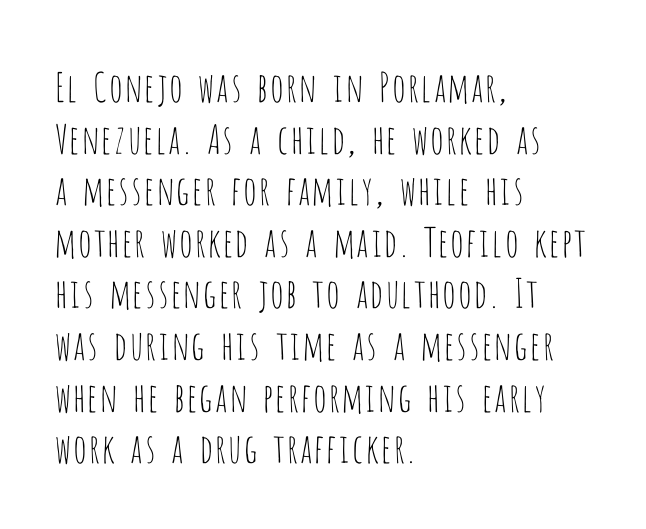
The image shows 40 px thin, condensed sans-serif type, upright; set left-aligned, normal line spacing (1.29x), normal letter spacing, not underlined; low stroke contrast and a large x-height.
